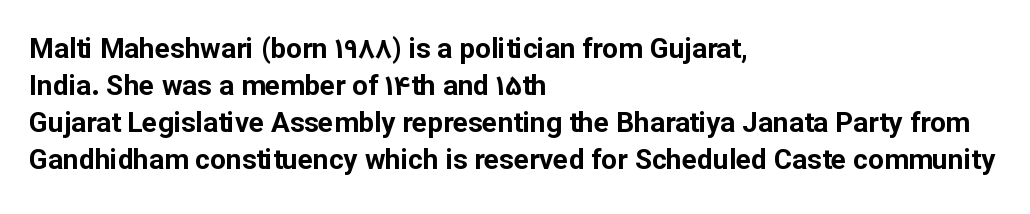
Q: Is the text bold? A: Yes.
Q: Is the text italic (slanted)? A: No, it is upright.
Q: Is the typeface a serif or a sans-serif typeface? A: Sans-serif.
Q: Is the text underlined? A: No.
Q: How is the paragraph aligned? A: Left-aligned.
Q: Is the spacing between letters normal or unusually wide? A: Normal.
Q: Is the spacing between lines tight, normal or loose? A: Normal.
Q: Width (condensed, normal, or wide)? A: Normal.
Q: Stroke contrast? A: Low.
Q: x-height? A: Medium.
Q: Monospaced? A: No.
